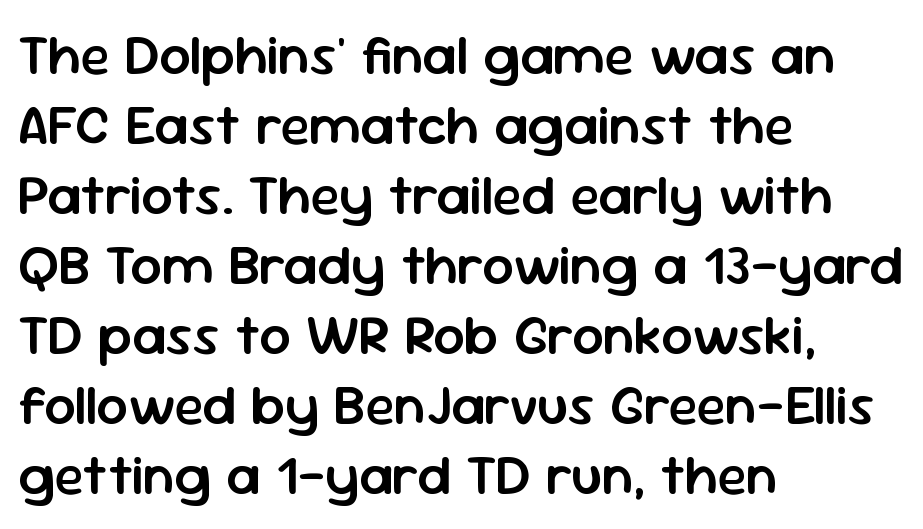
Q: Is the text bold? A: Semi-bold.
Q: Is the text italic (slanted)? A: No, it is upright.
Q: Is the typeface a serif or a sans-serif typeface? A: Sans-serif.
Q: Is the text underlined? A: No.
Q: How is the paragraph aligned? A: Left-aligned.
Q: Is the spacing between letters normal or unusually wide? A: Normal.
Q: Is the spacing between lines tight, normal or loose? A: Normal.
Q: Width (condensed, normal, or wide)? A: Normal.
Q: Stroke contrast? A: Low.
Q: x-height? A: Medium.
Q: Monospaced? A: No.
